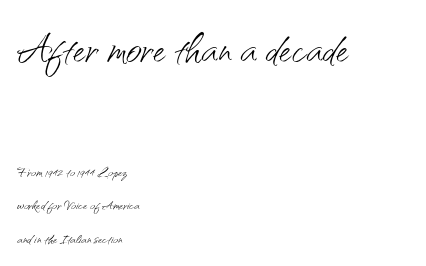
{"serif": "no", "bold": "no", "weight": "light", "width": "normal", "stroke_contrast": "medium", "x_height": "small", "monospaced": "no", "underline": "no", "align": "left", "line_spacing_ratio": 1.86, "letter_spacing": "normal", "letter_spacing_em": 0.0, "larger_block": "first", "size_ratio": 3.0, "glyph_px": 54}
